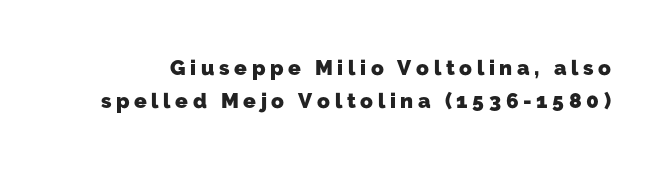
{"bold": "yes", "underline": "no", "line_spacing": "normal", "line_spacing_ratio": 1.58, "letter_spacing": "wide", "letter_spacing_em": 0.22, "glyph_px": 21}
